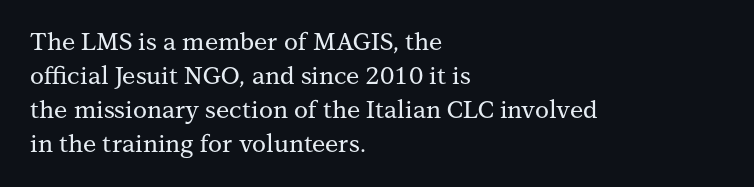
Here the glyphs are tracked normally, forming tight word shapes. A typesetter would call this leading conventional body-copy spacing. Descenders hang freely into open space. Typeset ragged right — the left edge is the straight one. Posture: upright roman.
